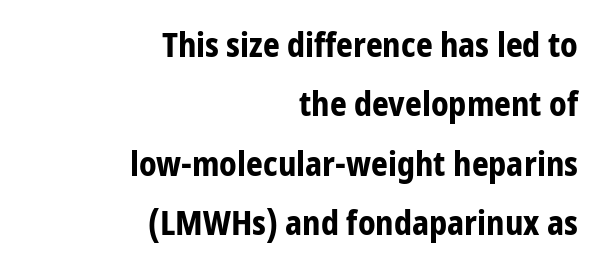
Strokes here are thick enough to call this a true bold. Designer's note — italics off, roman on. Honestly, there is no underline to notice here at all. The letterforms sit shoulder to shoulder at normal distance. Here the designer chose a conventional face with non-uniform glyph widths. Horizontal alignment here is rightward, an uncommon choice for prose.
